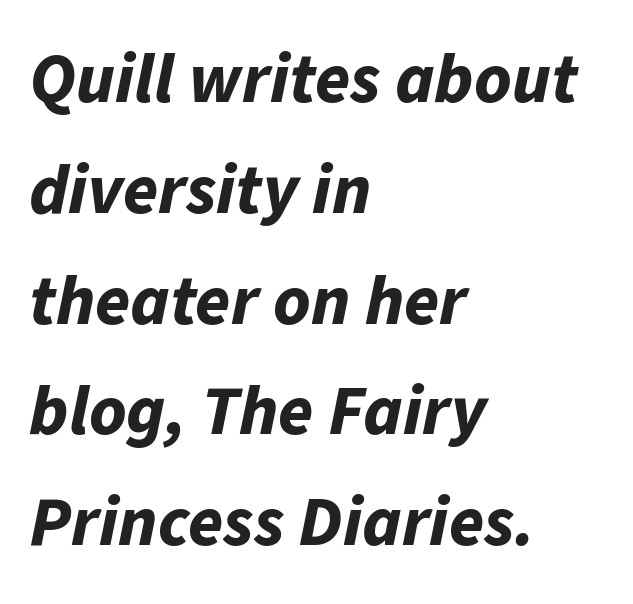
The rendering uses natural spacing where letterforms have individual widths. The ragged edge is on the right, which tells us the setting is flush left. Is the type slanted? Yes — the strokes lean at a clear angle. Students, this is bold: see how much ink each stroke carries. The rendering keeps characters at their native spacing.
